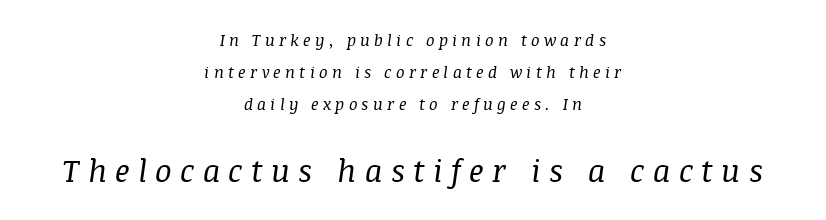
Q: Is the text bold? A: No.
Q: Is the text italic (slanted)? A: Yes, it leans right by about 8 degrees.
Q: Is the typeface a serif or a sans-serif typeface? A: Serif.
Q: Is the text underlined? A: No.
Q: How is the paragraph aligned? A: Centered.
Q: Is the spacing between letters normal or unusually wide? A: Unusually wide.
Q: Is the spacing between lines tight, normal or loose? A: Loose.
Q: Which block of text is set in a larger size, the first (top) or the second (bottom)? A: The second (bottom) one.
Q: Width (condensed, normal, or wide)? A: Normal.
Q: Stroke contrast? A: Medium.
Q: x-height? A: Large.
Q: Monospaced? A: No.
